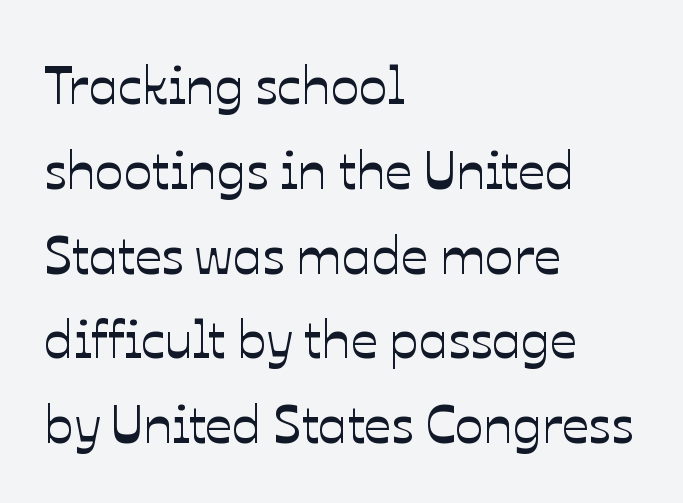
The image shows 53 px text type, upright; set left-aligned, normal line spacing (1.6x), normal letter spacing, not underlined; low stroke contrast and a medium x-height.
